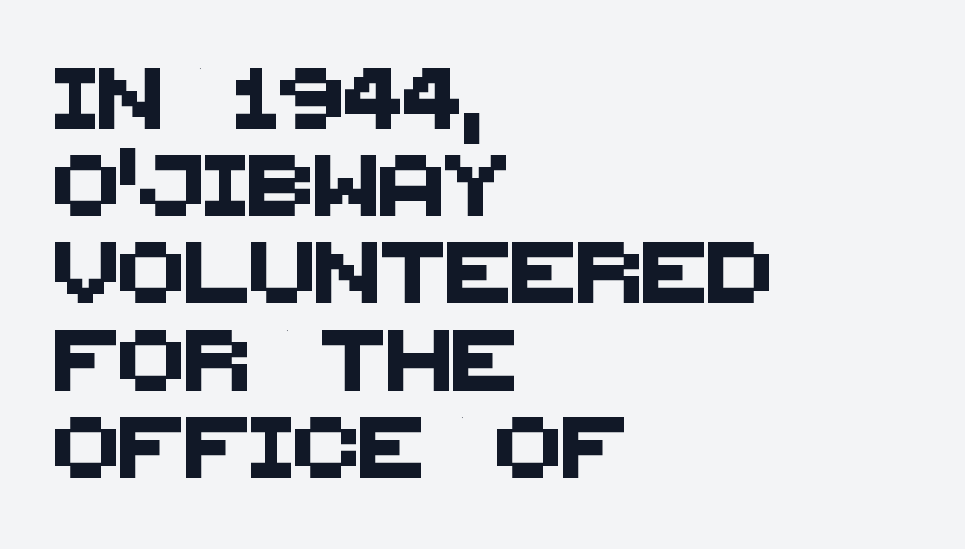
The image shows 61 px sans-serif type; set left-aligned, normal line spacing (1.43x), normal letter spacing, not underlined; medium stroke contrast and a large x-height.
